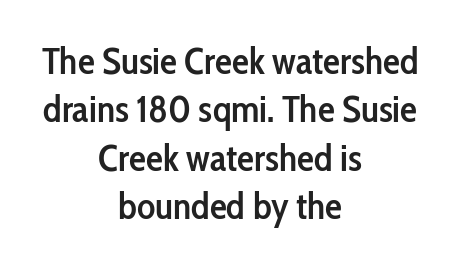
{"serif": "no", "italic": "no", "bold": "semi", "weight": "semibold", "width": "condensed", "stroke_contrast": "low", "x_height": "medium", "monospaced": "no", "underline": "no", "align": "center", "line_spacing": "normal", "line_spacing_ratio": 1.27, "letter_spacing": "normal", "letter_spacing_em": 0.0, "glyph_px": 38}
